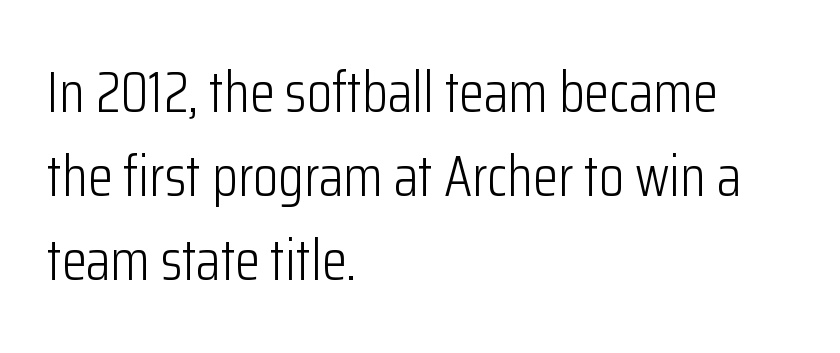
Descender tails drop into unmarked territory. This is roman type, the default non-slanted kind. No feet cap the strokes, marking this as sans-serif type. Teacher's note: observe the even left margin — that is flush-left alignment. The horizontal fit of the characters is conventional and even.
